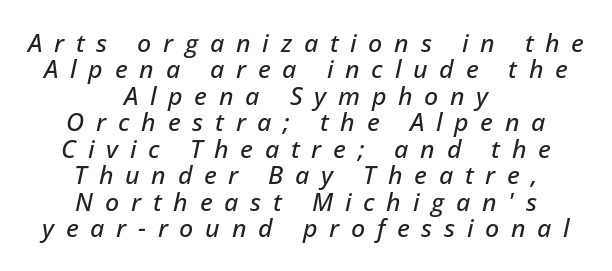
The image shows 25 px text type, italic (leaning right); set centered, tight line spacing (1.06x), unusually wide letter spacing (+0.47 em), not underlined.
